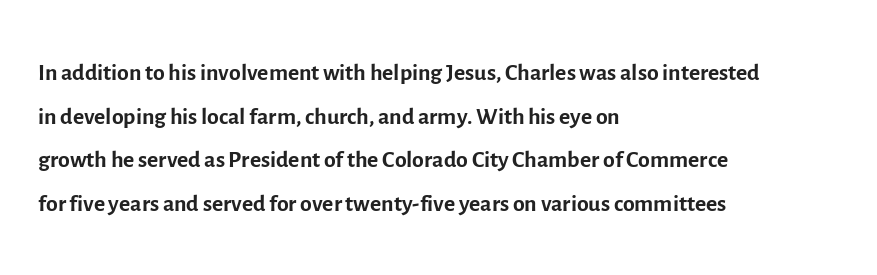
Underlining? Definitely not there. Proportional: the letters do not fall into vertical columns. Unlike a traditional serif, this face leaves its strokes unadorned. Which margin do the lines hug? The left one — the right edge is uneven. Weight: not bold — regular or lighter. In terms of leading, this rendering sits right in the middle.
